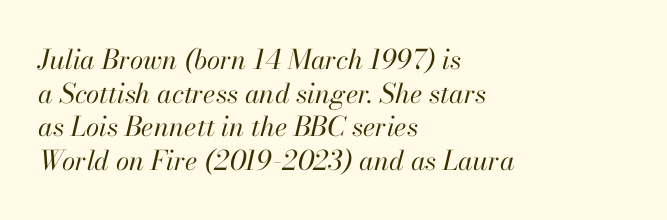
{"italic": "yes", "lean": "right", "slant_degrees": 13, "bold": "no", "underline": "no", "align": "left", "line_spacing": "normal", "line_spacing_ratio": 1.25, "letter_spacing": "normal", "letter_spacing_em": 0.0, "glyph_px": 27}
